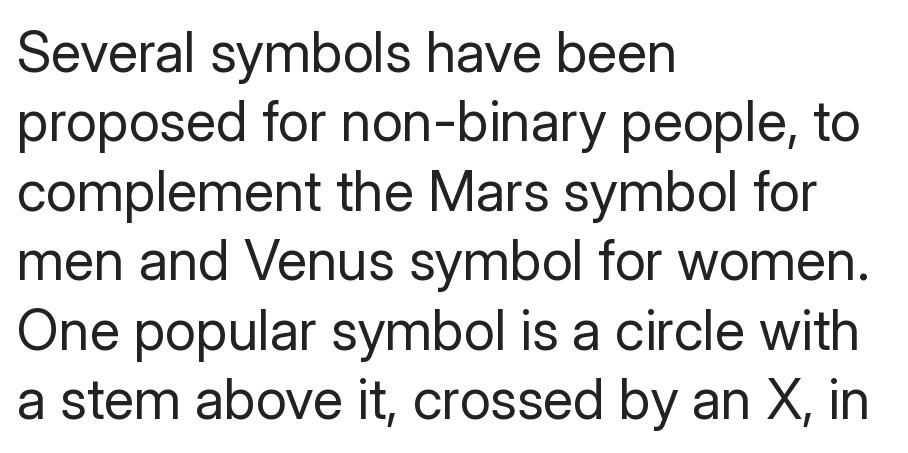
The image shows 56 px regular-weight sans-serif type, upright; set left-aligned, line spacing 1.24x, normal letter spacing, not underlined; low stroke contrast and a medium x-height.
